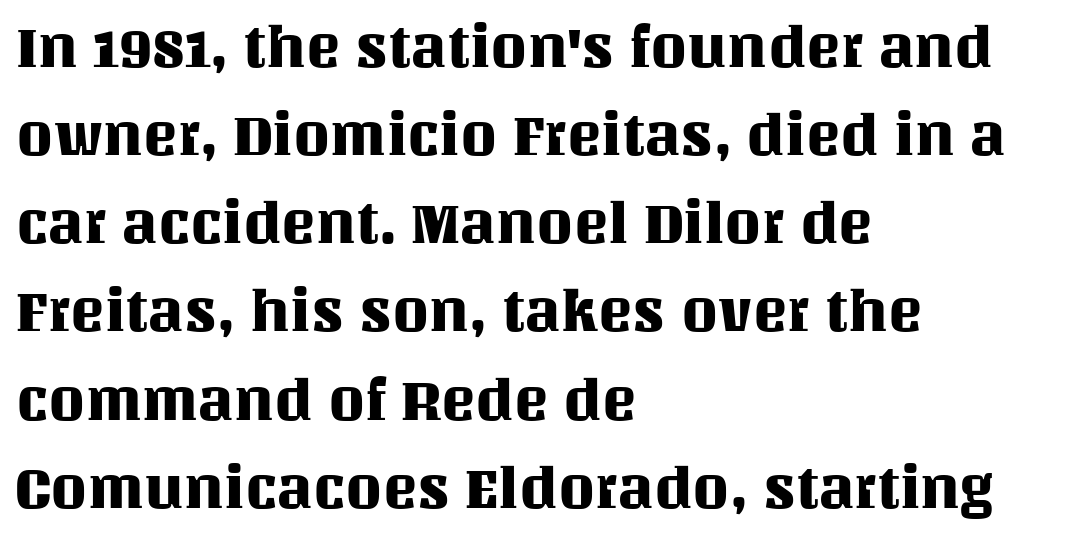
Q: Is the text italic (slanted)? A: No, it is upright.
Q: Is the text underlined? A: No.
Q: How is the paragraph aligned? A: Left-aligned.
Q: Is the spacing between letters normal or unusually wide? A: Normal.
Q: Is the spacing between lines tight, normal or loose? A: Normal.
Q: Width (condensed, normal, or wide)? A: Normal.
Q: Stroke contrast? A: Medium.
Q: x-height? A: Large.
Q: Monospaced? A: No.
